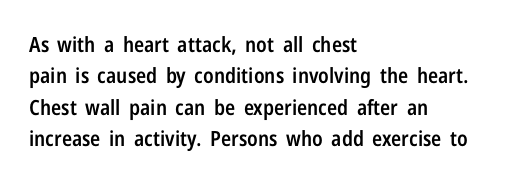
{"italic": "no", "bold": "semi", "underline": "no", "align": "left", "line_spacing": "normal", "line_spacing_ratio": 1.49, "letter_spacing": "normal", "letter_spacing_em": 0.0, "glyph_px": 21}
